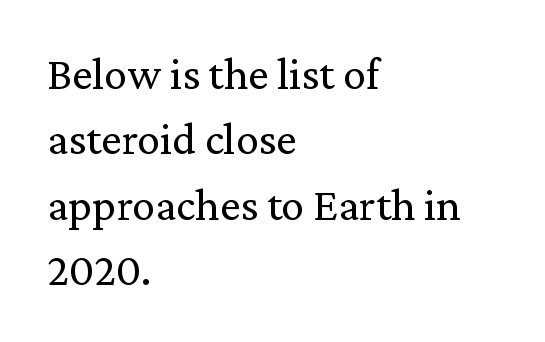
{"serif": "yes", "italic": "no", "bold": "no", "weight": "regular", "width": "normal", "stroke_contrast": "medium", "x_height": "medium", "monospaced": "no", "underline": "no", "align": "left", "line_spacing": "normal", "line_spacing_ratio": 1.42, "letter_spacing": "normal", "letter_spacing_em": 0.0, "glyph_px": 46}
